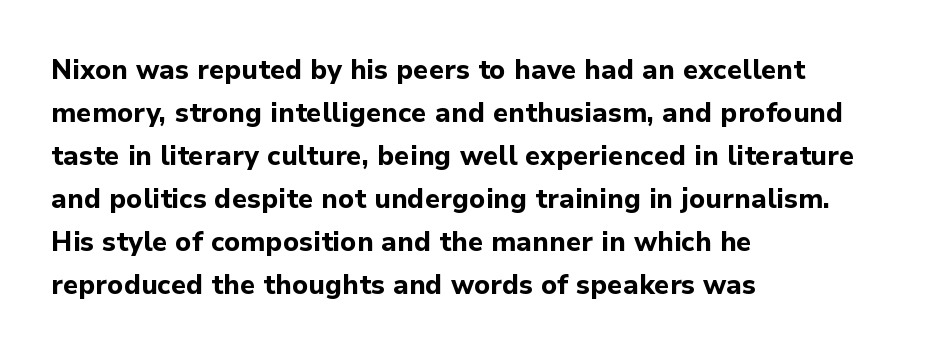
Q: Is the text bold? A: Yes.
Q: Is the text italic (slanted)? A: No, it is upright.
Q: Is the text underlined? A: No.
Q: How is the paragraph aligned? A: Left-aligned.
Q: Is the spacing between letters normal or unusually wide? A: Normal.
Q: Is the spacing between lines tight, normal or loose? A: Normal.
